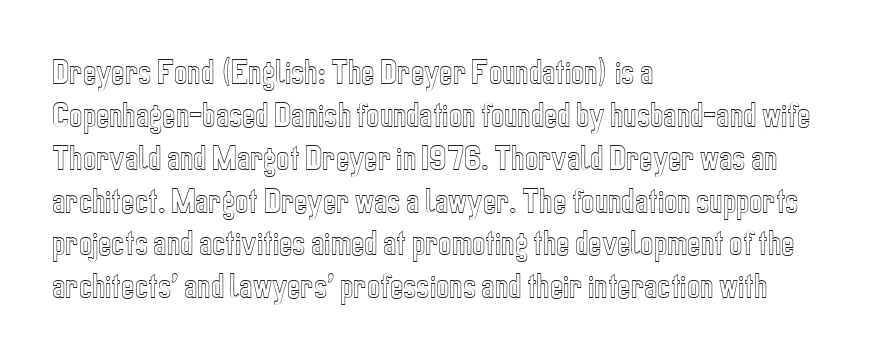
Q: Is the text italic (slanted)? A: No, it is upright.
Q: Is the text underlined? A: No.
Q: How is the paragraph aligned? A: Left-aligned.
Q: Is the spacing between letters normal or unusually wide? A: Normal.
Q: Is the spacing between lines tight, normal or loose? A: Normal.
Q: Width (condensed, normal, or wide)? A: Condensed.
Q: x-height? A: Medium.
Q: Monospaced? A: No.
